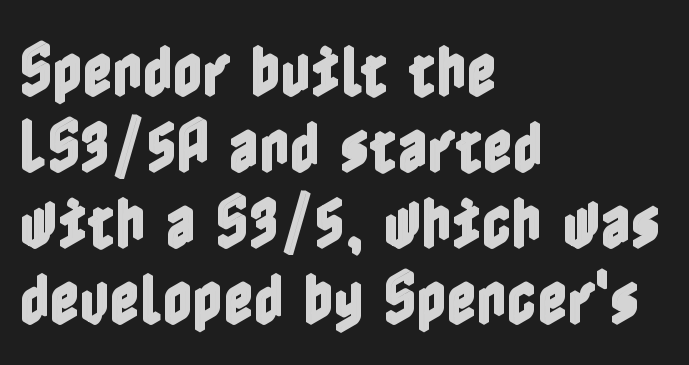
Q: Is the text italic (slanted)? A: No, it is upright.
Q: Is the text underlined? A: No.
Q: How is the paragraph aligned? A: Left-aligned.
Q: Is the spacing between letters normal or unusually wide? A: Normal.
Q: Is the spacing between lines tight, normal or loose? A: Normal.
Q: Width (condensed, normal, or wide)? A: Condensed.
Q: x-height? A: Medium.
